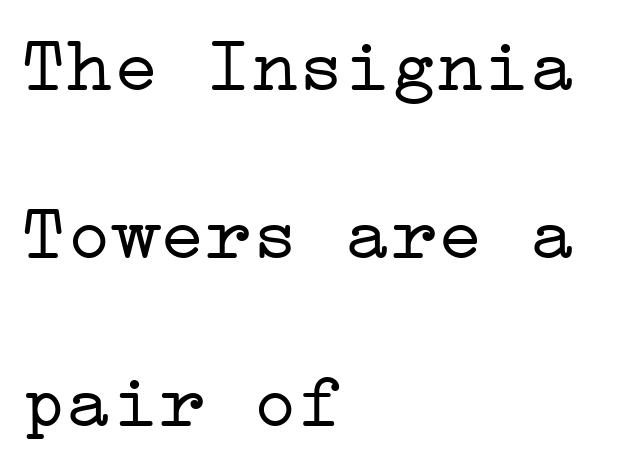
Q: Is the text bold? A: No.
Q: Is the text italic (slanted)? A: No, it is upright.
Q: Is the typeface a serif or a sans-serif typeface? A: Serif.
Q: Is the text underlined? A: No.
Q: How is the paragraph aligned? A: Left-aligned.
Q: Is the spacing between letters normal or unusually wide? A: Normal.
Q: Is the spacing between lines tight, normal or loose? A: Loose.
Q: Width (condensed, normal, or wide)? A: Wide.
Q: Stroke contrast? A: Low.
Q: x-height? A: Medium.
